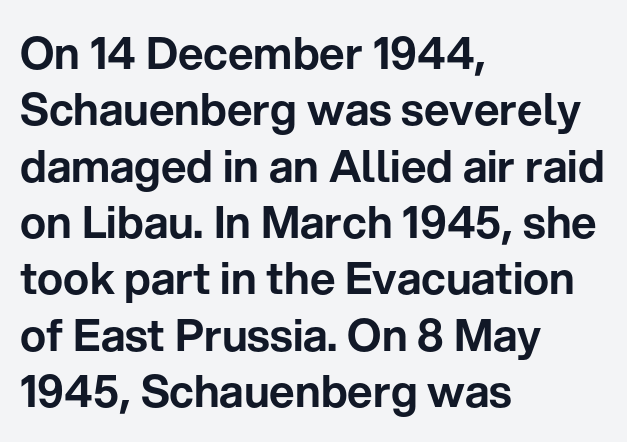
The image shows 44 px sans-serif type, upright; set left-aligned, normal line spacing (1.28x), normal letter spacing, not underlined; low stroke contrast and a medium x-height.
